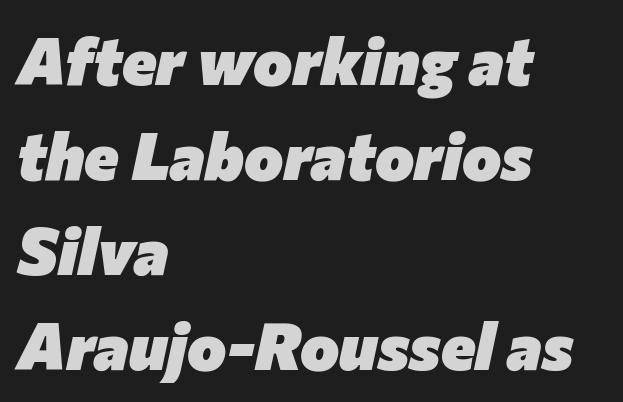
Plain, unruled lines of type. If you drew a line through each stem, it would be angled. Typographic density is high because the face is bold. Whoever set this chose a conventional vertical rhythm.
